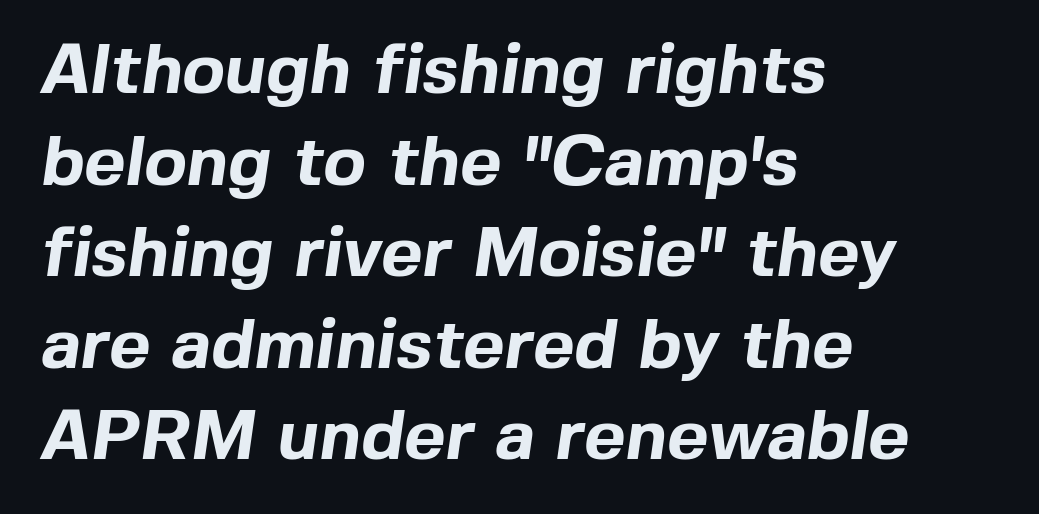
Underlining? Definitely not there. Observe the absence of serifs on each vertical stroke in this sample. Each glyph is drawn with heavy, bold strokes. You could call the tracking neutral — neither tight nor loose.
